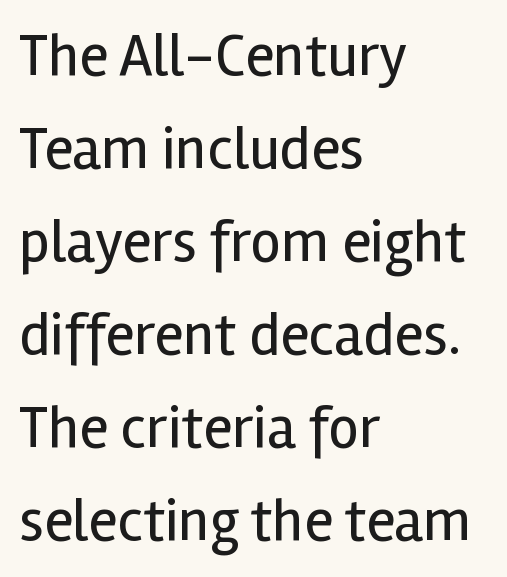
Line starts are locked; line ends wander. The face used here is proportionally spaced, like ordinary book or web type. Just letters on the line, the space beneath them empty. The passage shown is typeset with a sans-serif family. The tracking reads as untouched default to a designer's eye. One glance says typical: line gaps are just what's usual.
